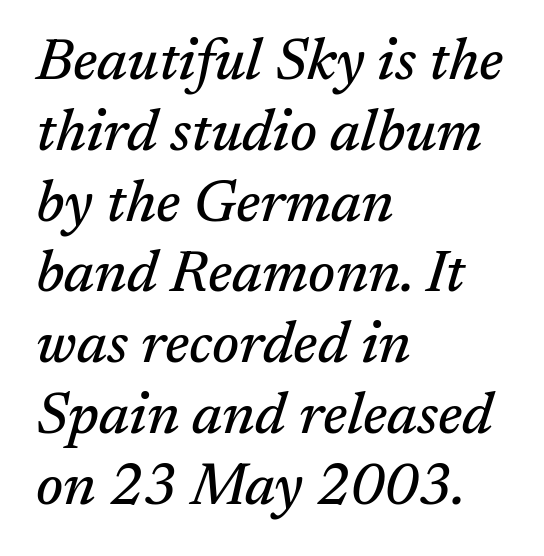
Here the designer chose a conventional face with non-uniform glyph widths. Plain, unruled lines of type. Default kerning and tracking; the words read as compact shapes. Slanted lettering throughout. The ragged edge is on the right, which tells us the setting is flush left.
